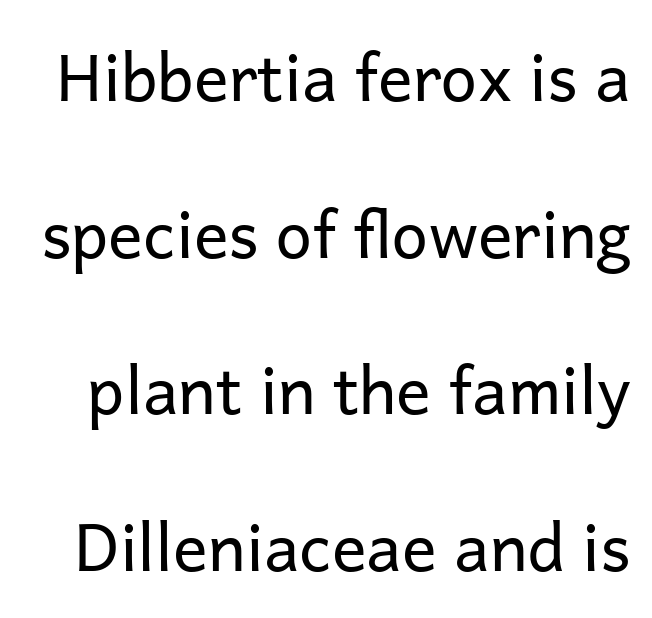
Rendered with straight, roman letterforms. The passage shown stacks its lines with a broad gap. Weight: regular or lighter. Just letters on the line, the space beneath them empty. You could not count columns in this text — the font is proportionally spaced.
